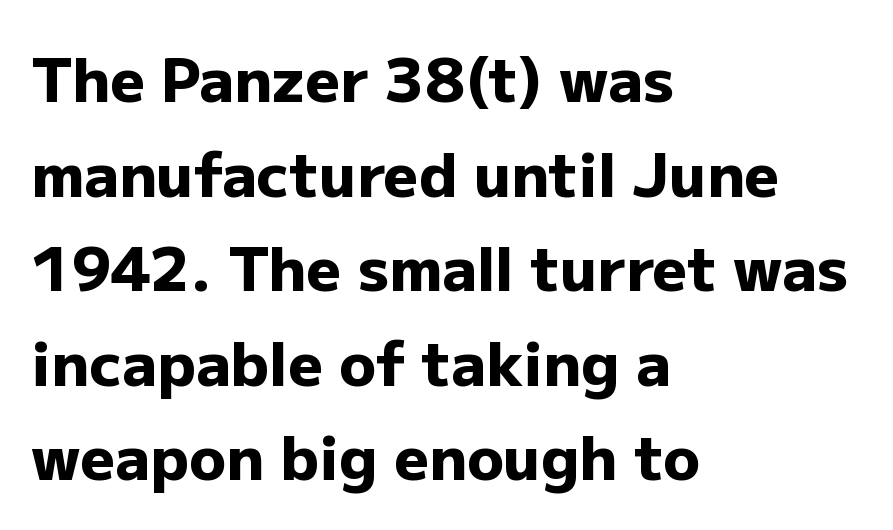
The letters advance in unequal steps, a hallmark of proportional type. The letterforms sit shoulder to shoulder at normal distance. Heavy, bold letterforms. In terms of posture, this sample is upright.
